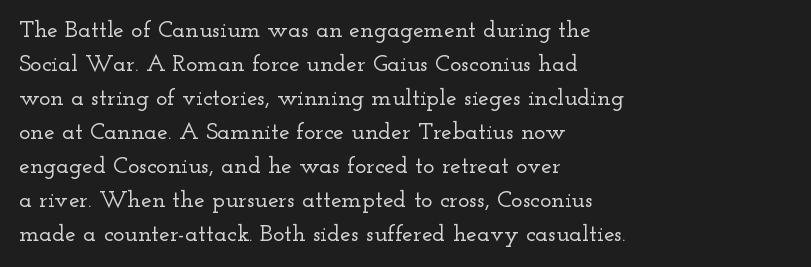
The image shows 24 px text type, upright; set left-aligned, normal line spacing (1.42x), normal letter spacing, not underlined.
